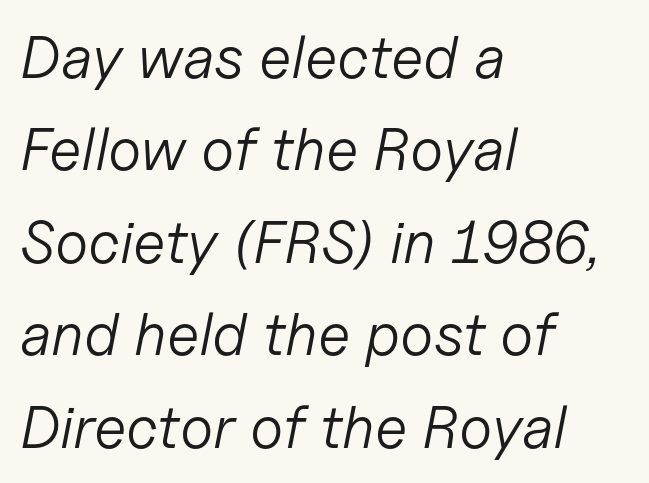
Q: Is the text bold? A: No.
Q: Is the text italic (slanted)? A: Yes, it leans right by about 11 degrees.
Q: Is the text underlined? A: No.
Q: How is the paragraph aligned? A: Left-aligned.
Q: Is the spacing between letters normal or unusually wide? A: Normal.
Q: Is the spacing between lines tight, normal or loose? A: Normal.
Q: Width (condensed, normal, or wide)? A: Normal.
Q: Stroke contrast? A: Low.
Q: x-height? A: Medium.
Q: Monospaced? A: No.
